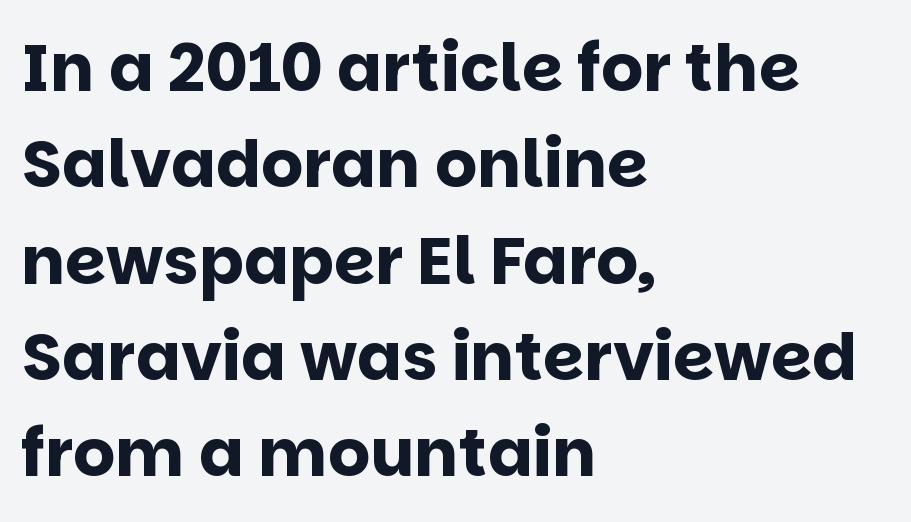
{"serif": "no", "italic": "no", "bold": "yes", "weight": "bold", "width": "normal", "stroke_contrast": "low", "x_height": "large", "monospaced": "no", "underline": "no", "align": "left", "line_spacing": "normal", "line_spacing_ratio": 1.46, "letter_spacing": "normal", "letter_spacing_em": 0.0, "glyph_px": 66}
